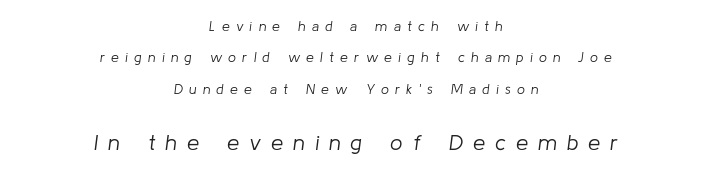
Q: Is the text bold? A: No.
Q: Is the text italic (slanted)? A: Yes, it leans right by about 8 degrees.
Q: Is the text underlined? A: No.
Q: How is the paragraph aligned? A: Centered.
Q: Is the spacing between letters normal or unusually wide? A: Unusually wide.
Q: Is the spacing between lines tight, normal or loose? A: Loose.
Q: Which block of text is set in a larger size, the first (top) or the second (bottom)? A: The second (bottom) one.
